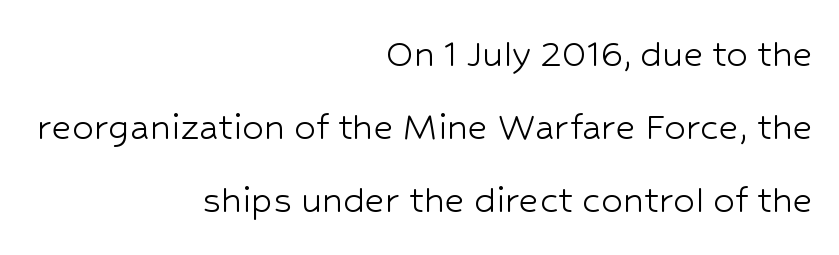
The image shows 43 px light sans-serif type, upright; set right-aligned, normal line spacing (1.7x), normal letter spacing, not underlined; low stroke contrast and a medium x-height.
